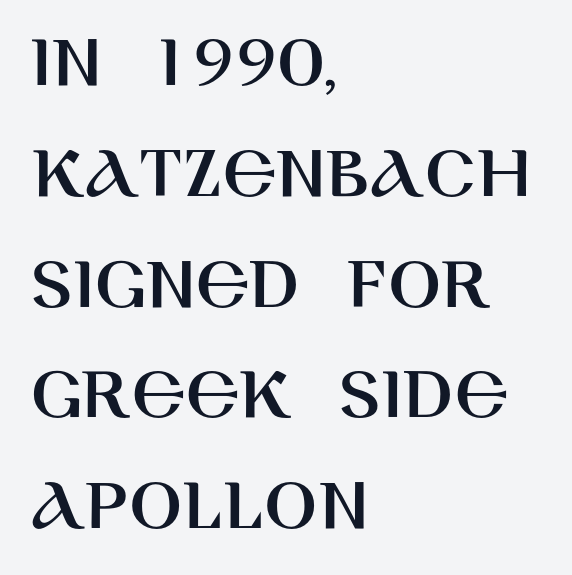
Q: Is the text italic (slanted)? A: No, it is upright.
Q: Is the typeface a serif or a sans-serif typeface? A: Sans-serif.
Q: Is the text underlined? A: No.
Q: How is the paragraph aligned? A: Left-aligned.
Q: Is the spacing between letters normal or unusually wide? A: Normal.
Q: Is the spacing between lines tight, normal or loose? A: Normal.
Q: Width (condensed, normal, or wide)? A: Normal.
Q: Stroke contrast? A: High.
Q: x-height? A: Large.
Q: Monospaced? A: No.
